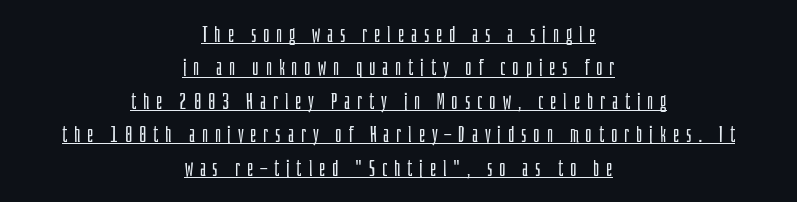
{"italic": "no", "bold": "no", "underline": "yes", "align": "center", "line_spacing": "normal", "line_spacing_ratio": 1.52, "letter_spacing": "wide", "letter_spacing_em": 0.31, "glyph_px": 22}
